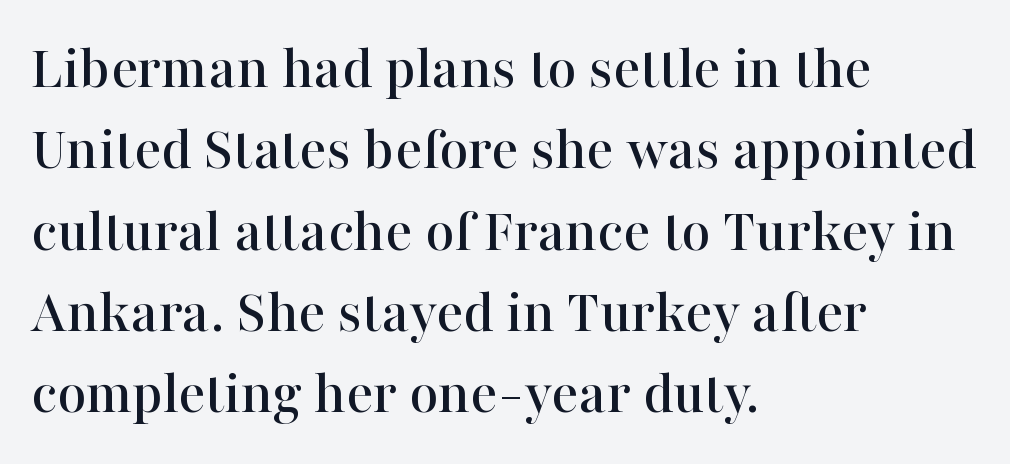
Q: Is the text italic (slanted)? A: No, it is upright.
Q: Is the typeface a serif or a sans-serif typeface? A: Serif.
Q: Is the text underlined? A: No.
Q: How is the paragraph aligned? A: Left-aligned.
Q: Is the spacing between letters normal or unusually wide? A: Normal.
Q: Is the spacing between lines tight, normal or loose? A: Normal.
Q: Width (condensed, normal, or wide)? A: Normal.
Q: Stroke contrast? A: High.
Q: x-height? A: Medium.
Q: Monospaced? A: No.
